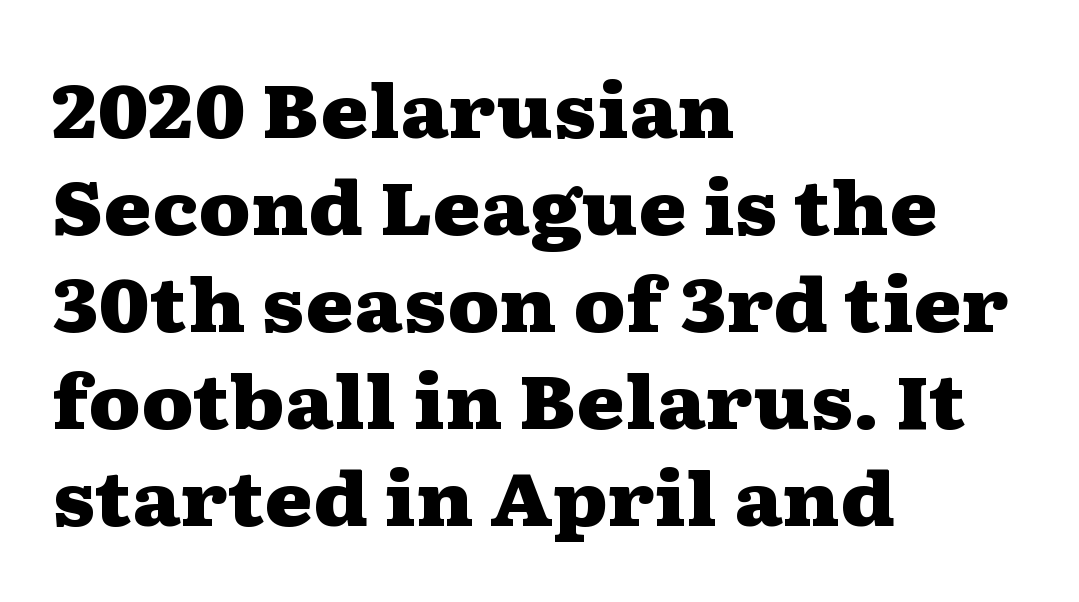
The image shows 73 px heavy, wide serif type, upright; set left-aligned, normal line spacing (1.33x), normal letter spacing, not underlined; medium stroke contrast and a medium x-height.
